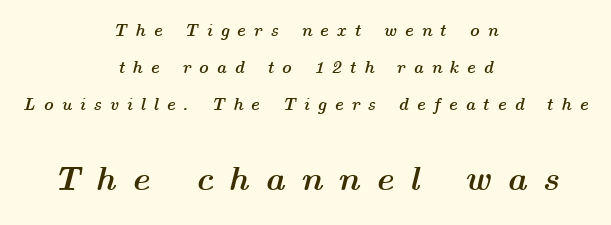
Q: Is the text bold? A: Yes.
Q: Is the text italic (slanted)? A: Yes, it leans right by about 14 degrees.
Q: Is the text underlined? A: No.
Q: How is the paragraph aligned? A: Centered.
Q: Is the spacing between letters normal or unusually wide? A: Unusually wide.
Q: Is the spacing between lines tight, normal or loose? A: Loose.
Q: Which block of text is set in a larger size, the first (top) or the second (bottom)? A: The second (bottom) one.
Q: Width (condensed, normal, or wide)? A: Wide.
Q: Stroke contrast? A: Medium.
Q: x-height? A: Medium.
Q: Monospaced? A: No.
